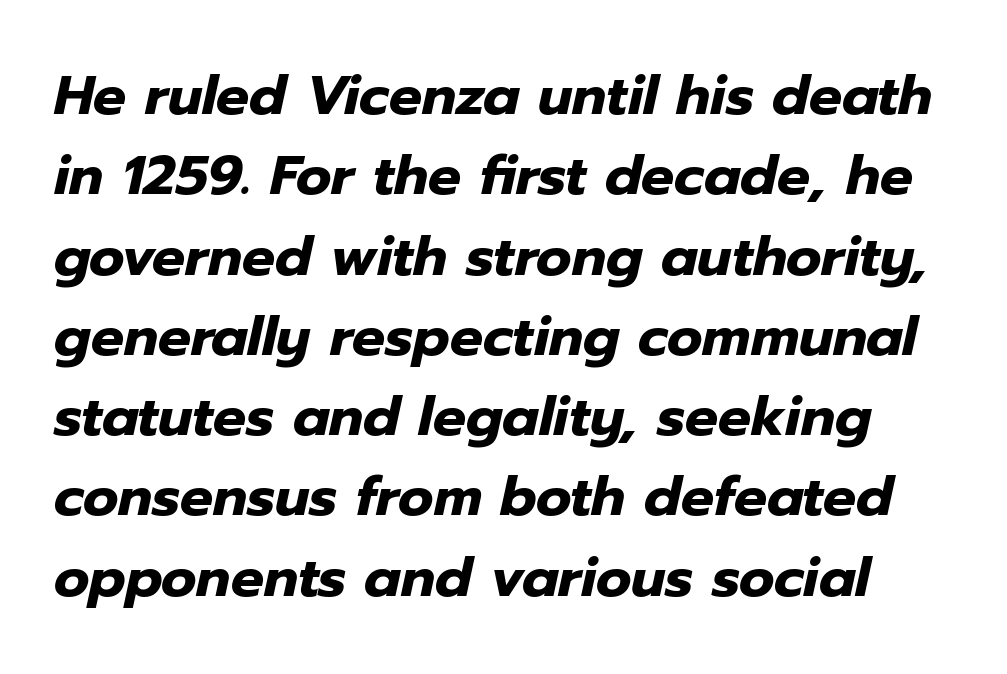
Q: Is the text bold? A: Yes.
Q: Is the text italic (slanted)? A: Yes, it leans right by about 12 degrees.
Q: Is the text underlined? A: No.
Q: Is the spacing between letters normal or unusually wide? A: Normal.
Q: Is the spacing between lines tight, normal or loose? A: Normal.
Q: Width (condensed, normal, or wide)? A: Normal.
Q: Stroke contrast? A: Low.
Q: x-height? A: Medium.
Q: Monospaced? A: No.
